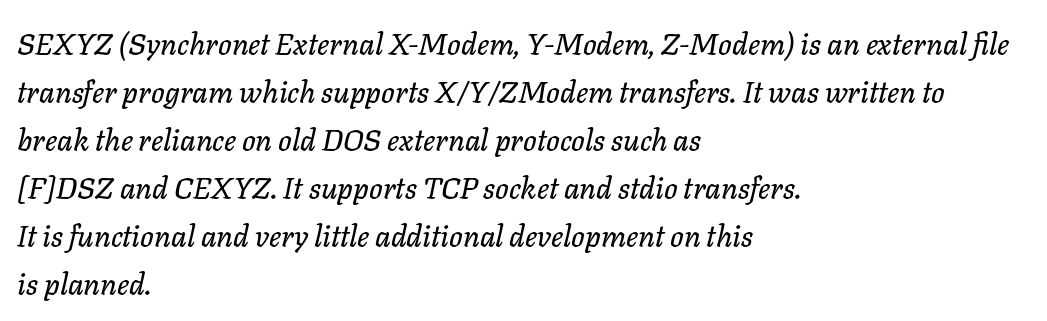
Q: Is the text italic (slanted)? A: Yes, it leans right by about 11 degrees.
Q: Is the text underlined? A: No.
Q: How is the paragraph aligned? A: Left-aligned.
Q: Is the spacing between letters normal or unusually wide? A: Normal.
Q: Is the spacing between lines tight, normal or loose? A: Normal.
Q: Width (condensed, normal, or wide)? A: Normal.
Q: Stroke contrast? A: Low.
Q: x-height? A: Medium.
Q: Monospaced? A: No.
